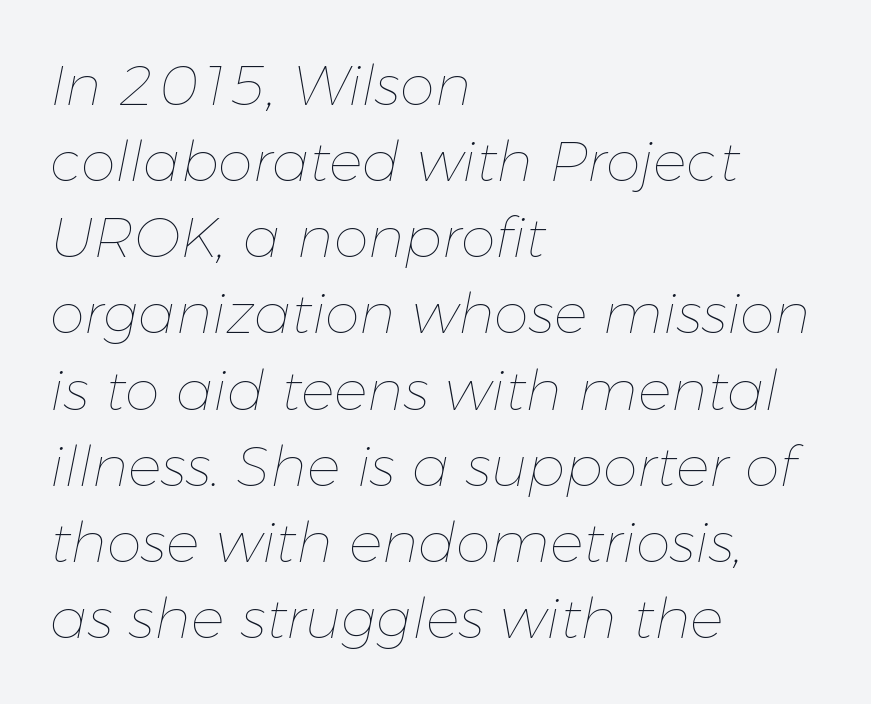
{"italic": "yes", "lean": "right", "slant_degrees": 11, "bold": "no", "weight": "thin", "width": "normal", "stroke_contrast": "low", "x_height": "medium", "monospaced": "no", "underline": "no", "align": "left", "line_spacing": "normal", "line_spacing_ratio": 1.36, "letter_spacing": "normal", "letter_spacing_em": 0.0, "glyph_px": 56}
